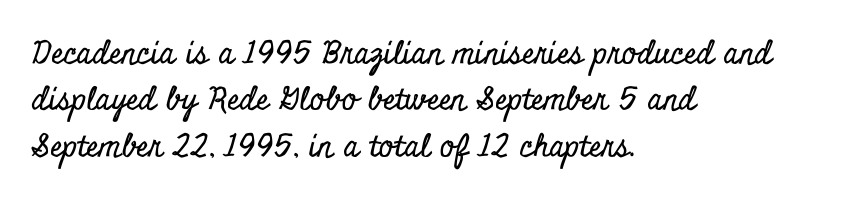
The image shows 31 px condensed serif type; set left-aligned, normal line spacing (1.5x), normal letter spacing, not underlined; low stroke contrast and a small x-height.
